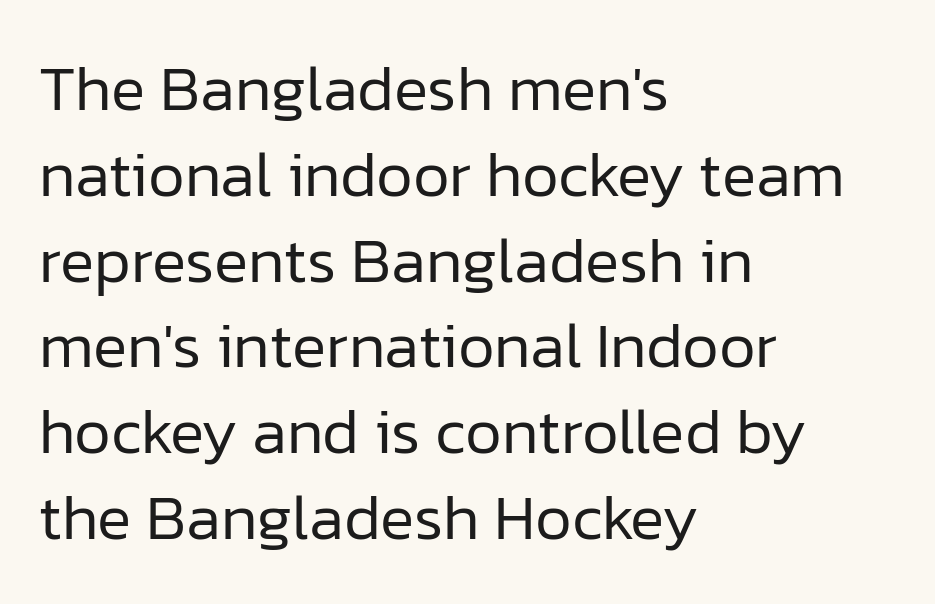
The weight tops out at a normal text grade. What's the leading like? Ordinary, nothing unusual. The rag falls on the right side of this text block. Each word holds together tightly as a unit, with standard inter-letter gaps.
